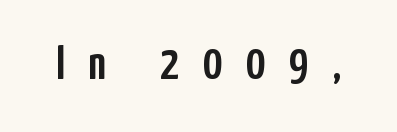
Underline: absent. The type sits square on the baseline with zero lean. The letters advance in unequal steps, a hallmark of proportional type. Loose tracking; the words dissolve into strings of separated letters. Nope, no serifs anywhere on these letters.
